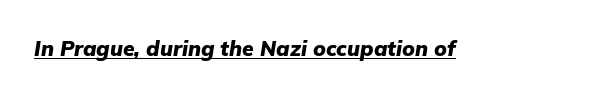
Q: Is the text bold? A: Yes.
Q: Is the text italic (slanted)? A: Yes, it leans right by about 9 degrees.
Q: Is the text underlined? A: Yes.
Q: Is the spacing between letters normal or unusually wide? A: Normal.
